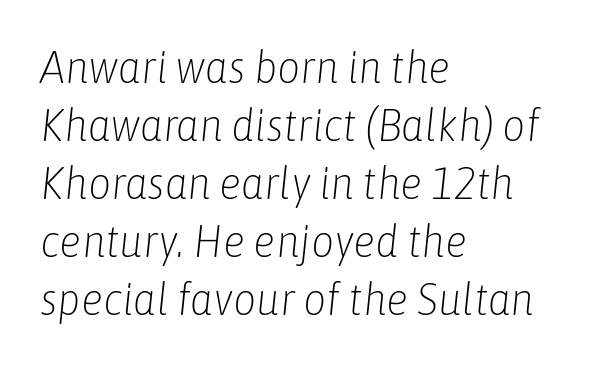
In terms of letterspacing, this is plain default setting. The letterforms sit at book weight or below. The rendering applies a slant to the glyphs. The vertical gap from one line to the next is medium.
